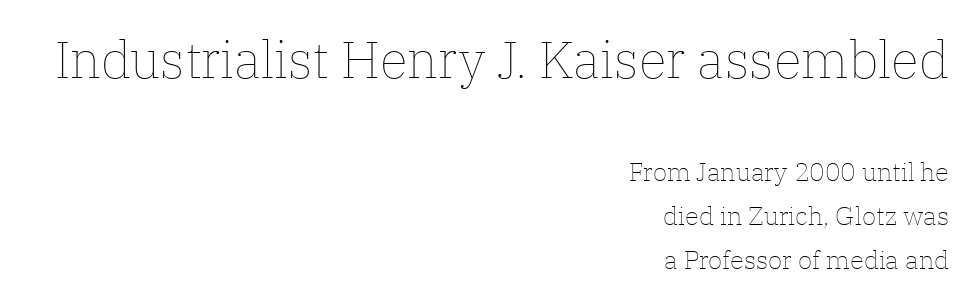
{"italic": "no", "bold": "no", "weight": "thin", "width": "normal", "stroke_contrast": "low", "x_height": "medium", "monospaced": "no", "underline": "no", "align": "right", "line_spacing": "normal", "line_spacing_ratio": 1.7, "letter_spacing": "normal", "letter_spacing_em": 0.0, "larger_block": "first", "size_ratio": 2.0, "glyph_px": 52}
